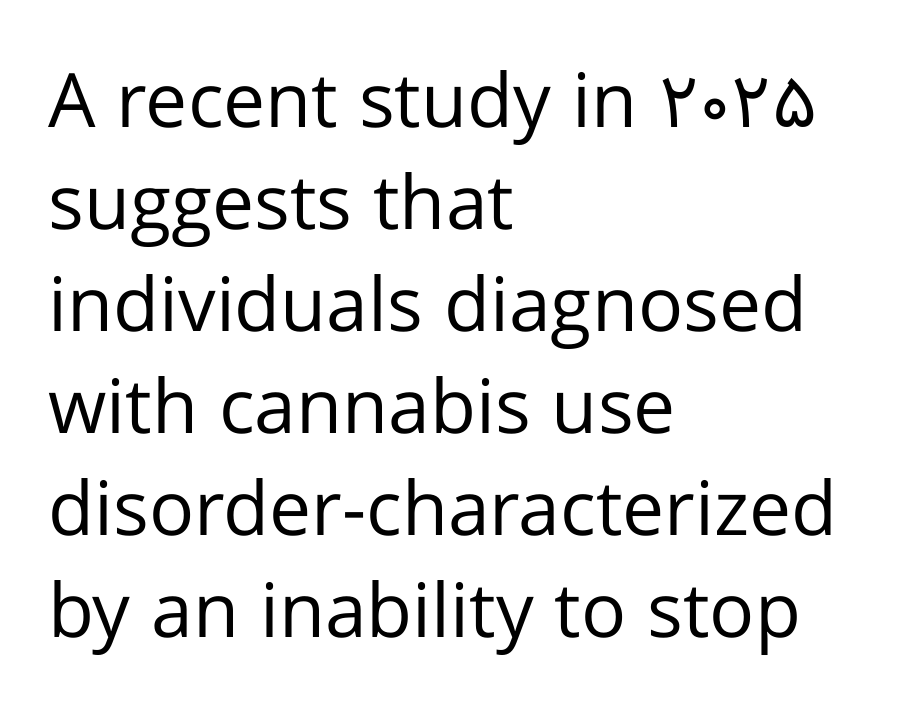
This sample is left-justified, so line endings fall wherever the words run out. Here the designer chose a conventional face with non-uniform glyph widths. This sample uses an upright cut, with every glyph sitting square on the baseline. Think standard paragraph weight, or any step lighter than that. Nobody drew a line under any word here. The font family rendered here belongs to the sans-serif group.
